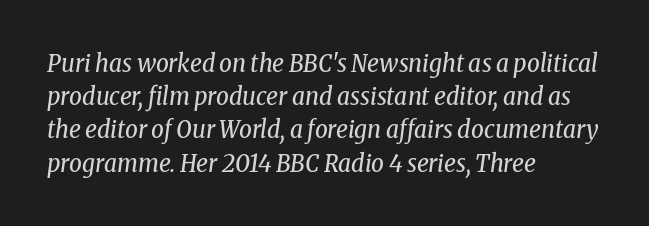
{"italic": "yes", "lean": "right", "slant_degrees": 8, "bold": "no", "underline": "no", "align": "left", "line_spacing": "normal", "line_spacing_ratio": 1.33, "letter_spacing": "normal", "letter_spacing_em": 0.0, "glyph_px": 25}
